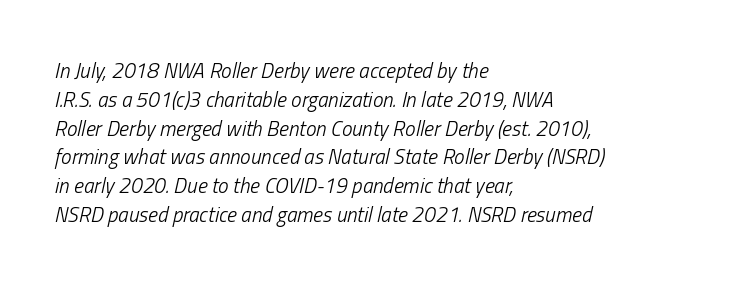
{"italic": "yes", "lean": "right", "slant_degrees": 13, "bold": "no", "underline": "no", "align": "left", "line_spacing": "normal", "line_spacing_ratio": 1.37, "letter_spacing": "normal", "letter_spacing_em": 0.0, "glyph_px": 21}
